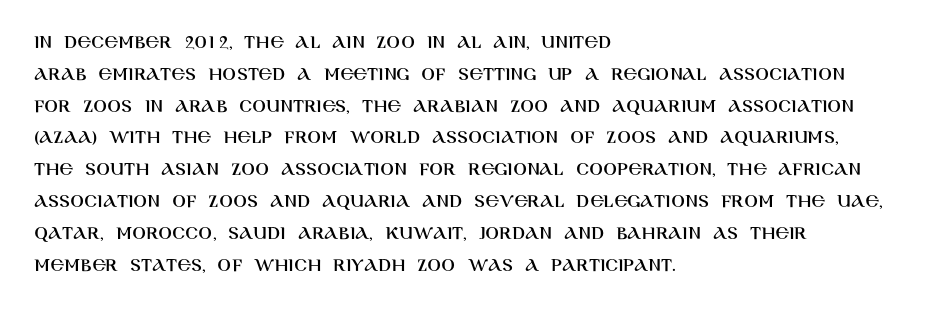
{"italic": "no", "underline": "no", "align": "left", "line_spacing": "normal", "line_spacing_ratio": 1.59, "letter_spacing": "normal", "letter_spacing_em": 0.0, "glyph_px": 20}
